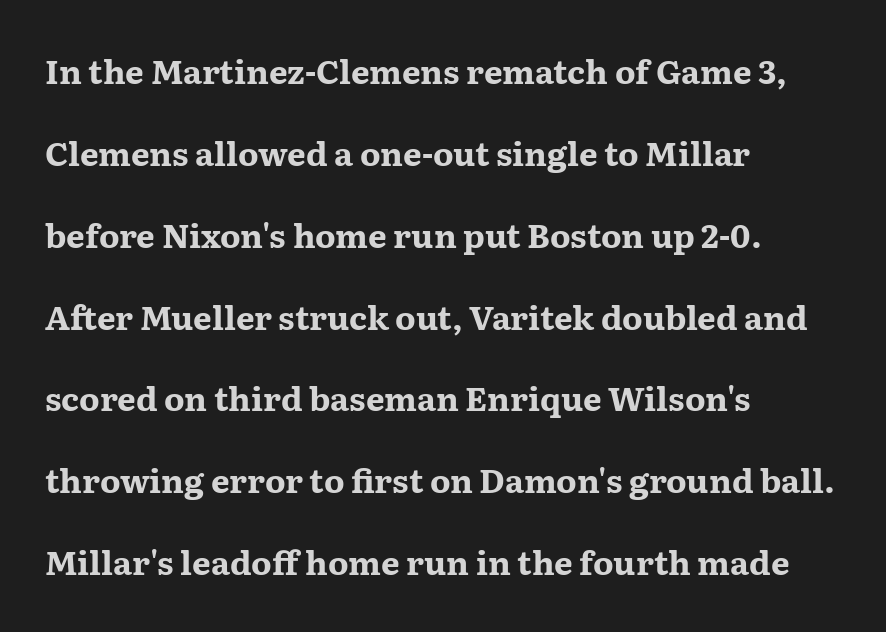
Q: Is the text bold? A: Yes.
Q: Is the text italic (slanted)? A: No, it is upright.
Q: Is the typeface a serif or a sans-serif typeface? A: Serif.
Q: Is the text underlined? A: No.
Q: How is the paragraph aligned? A: Left-aligned.
Q: Is the spacing between letters normal or unusually wide? A: Normal.
Q: Is the spacing between lines tight, normal or loose? A: Loose.
Q: Width (condensed, normal, or wide)? A: Wide.
Q: Stroke contrast? A: Medium.
Q: x-height? A: Medium.
Q: Monospaced? A: No.
